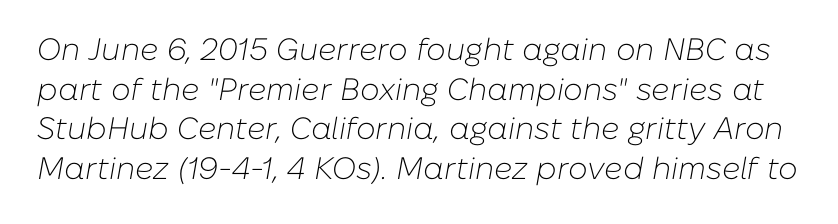
The image shows 31 px light type, italic (leaning right); set normal line spacing (1.28x), normal letter spacing, not underlined; low stroke contrast and a medium x-height.
